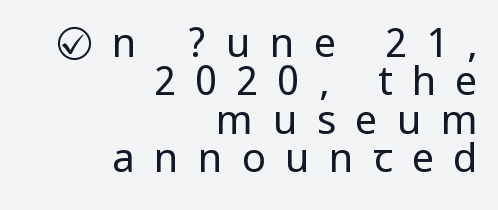
The letterforms stand isolated, each surrounded by extra space. The typography opts for an upright posture over an oblique one. The designer went with a sans here, leaving each stem footless. Stems here are at most as thick as an everyday book face. Descender tails drop into unmarked territory.
